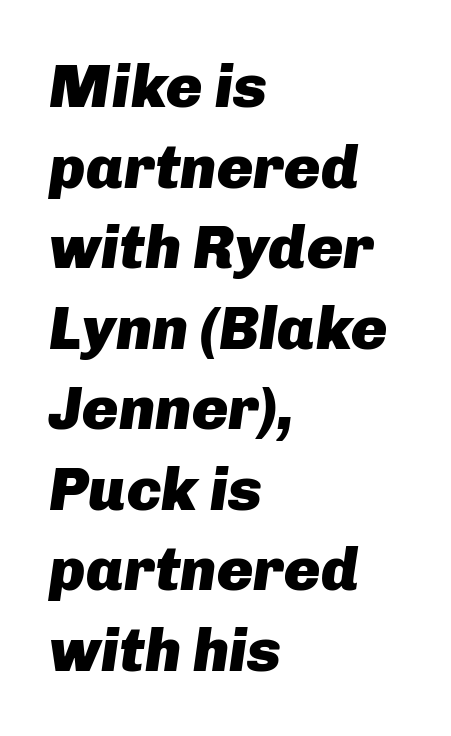
{"italic": "yes", "lean": "right", "slant_degrees": 8, "bold": "yes", "weight": "heavy", "width": "normal", "stroke_contrast": "low", "x_height": "medium", "monospaced": "no", "underline": "no", "align": "left", "line_spacing": "normal", "line_spacing_ratio": 1.32, "letter_spacing": "normal", "letter_spacing_em": 0.0, "glyph_px": 61}
